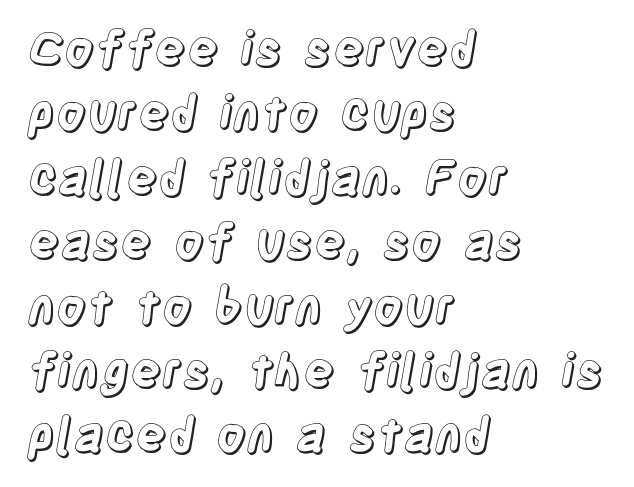
Check under the words: just untouched page. Where is the straight margin? On the left. Honestly, the letter spacing is just normal — you wouldn't notice it. Leading: standard.
